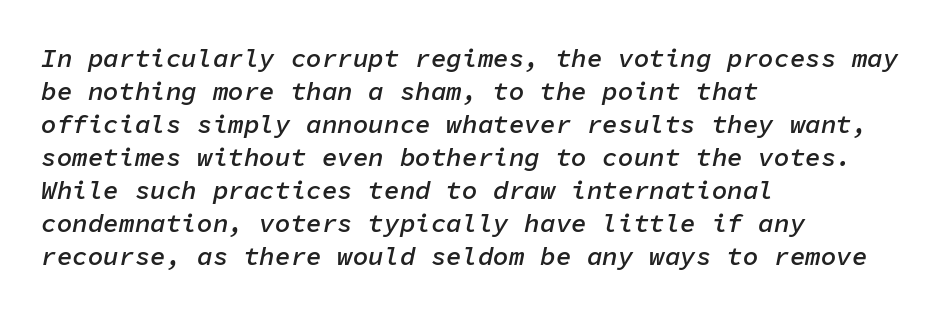
Q: Is the text bold? A: Semi-bold.
Q: Is the text italic (slanted)? A: Yes, it leans right by about 11 degrees.
Q: Is the text underlined? A: No.
Q: How is the paragraph aligned? A: Left-aligned.
Q: Is the spacing between letters normal or unusually wide? A: Normal.
Q: Is the spacing between lines tight, normal or loose? A: Normal.
